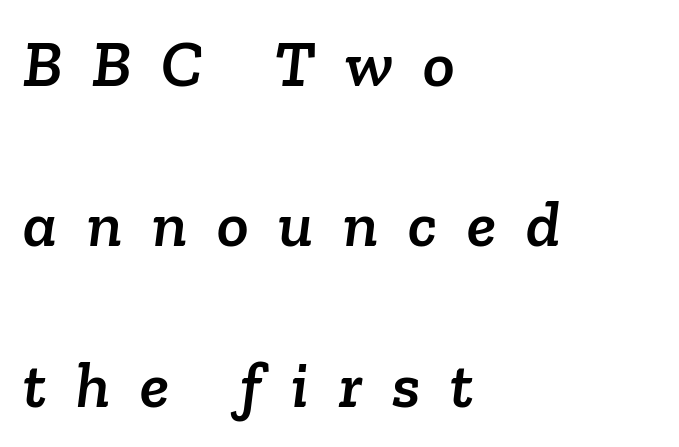
Q: Is the typeface a serif or a sans-serif typeface? A: Serif.
Q: Is the text underlined? A: No.
Q: How is the paragraph aligned? A: Left-aligned.
Q: Is the spacing between letters normal or unusually wide? A: Unusually wide.
Q: Is the spacing between lines tight, normal or loose? A: Loose.
Q: Width (condensed, normal, or wide)? A: Normal.
Q: Stroke contrast? A: Low.
Q: x-height? A: Medium.
Q: Monospaced? A: No.
